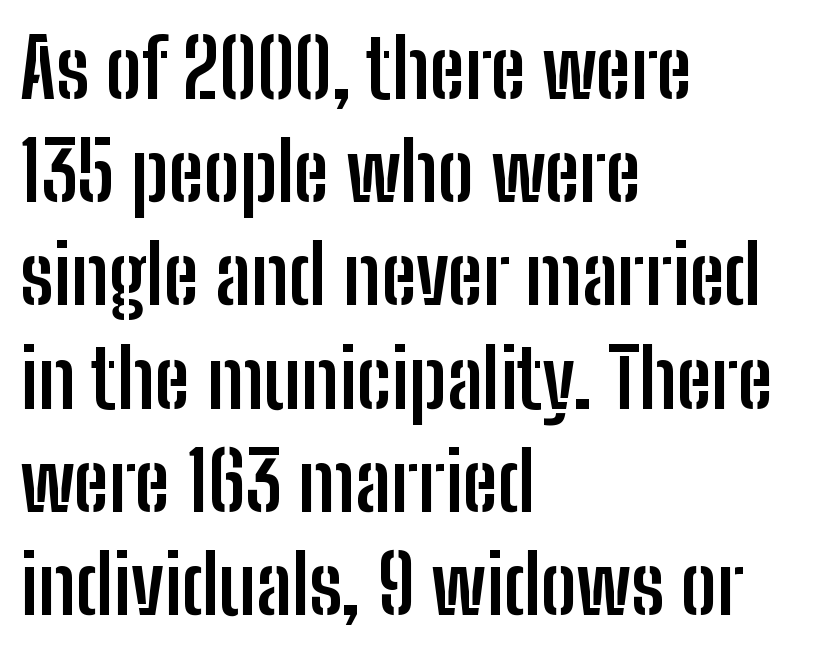
Q: Is the text bold? A: Yes.
Q: Is the text italic (slanted)? A: No, it is upright.
Q: Is the typeface a serif or a sans-serif typeface? A: Sans-serif.
Q: Is the text underlined? A: No.
Q: How is the paragraph aligned? A: Left-aligned.
Q: Is the spacing between letters normal or unusually wide? A: Normal.
Q: Is the spacing between lines tight, normal or loose? A: Normal.
Q: Width (condensed, normal, or wide)? A: Condensed.
Q: Stroke contrast? A: Low.
Q: x-height? A: Medium.
Q: Monospaced? A: No.
